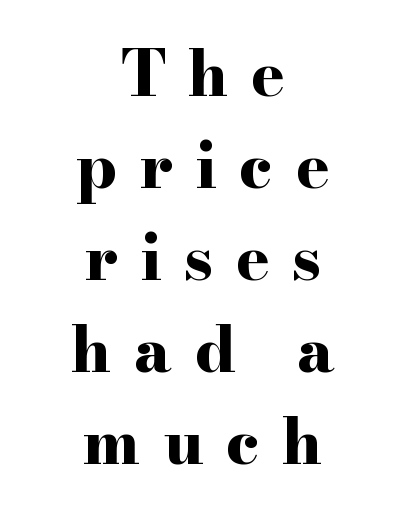
{"serif": "yes", "italic": "no", "bold": "yes", "weight": "bold", "width": "wide", "stroke_contrast": "high", "x_height": "small", "monospaced": "no", "underline": "no", "align": "center", "line_spacing": "normal", "line_spacing_ratio": 1.46, "letter_spacing": "wide", "letter_spacing_em": 0.36, "glyph_px": 63}
